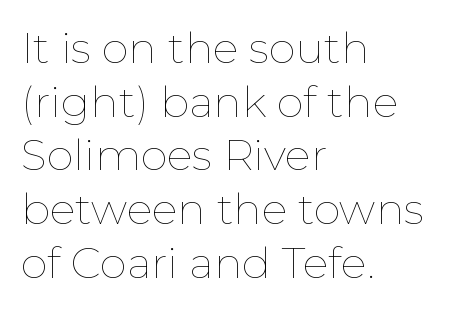
{"italic": "no", "bold": "no", "weight": "thin", "width": "normal", "stroke_contrast": "low", "x_height": "medium", "monospaced": "no", "underline": "no", "align": "left", "line_spacing": "normal", "line_spacing_ratio": 1.25, "letter_spacing": "normal", "letter_spacing_em": 0.0, "glyph_px": 43}
